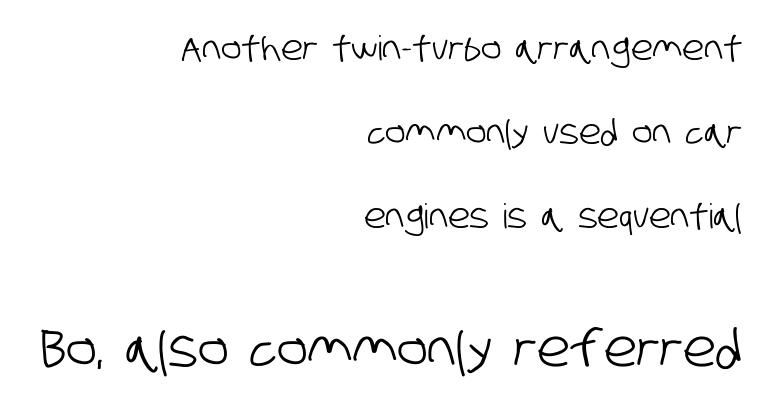
{"serif": "no", "width": "condensed", "stroke_contrast": "low", "x_height": "large", "monospaced": "no", "underline": "no", "align": "right", "line_spacing": "loose", "line_spacing_ratio": 2.47, "letter_spacing": "normal", "letter_spacing_em": 0.0, "larger_block": "second", "size_ratio": 1.5, "glyph_px": 51}
